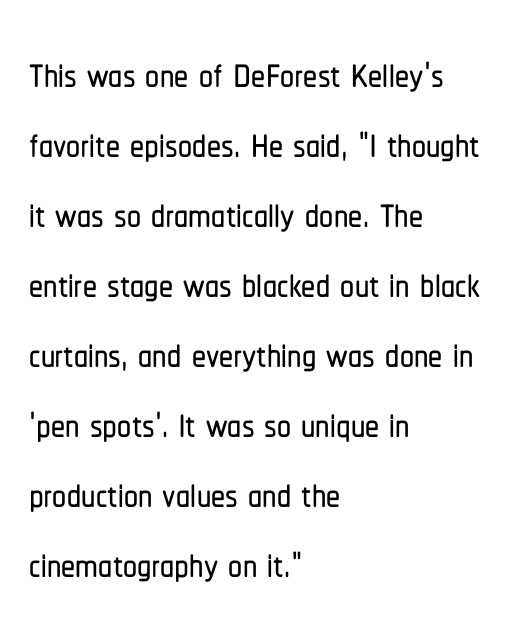
Q: Is the text italic (slanted)? A: No, it is upright.
Q: Is the typeface a serif or a sans-serif typeface? A: Sans-serif.
Q: Is the text underlined? A: No.
Q: How is the paragraph aligned? A: Left-aligned.
Q: Is the spacing between letters normal or unusually wide? A: Normal.
Q: Is the spacing between lines tight, normal or loose? A: Normal.
Q: Width (condensed, normal, or wide)? A: Condensed.
Q: Stroke contrast? A: Low.
Q: x-height? A: Medium.
Q: Monospaced? A: No.
